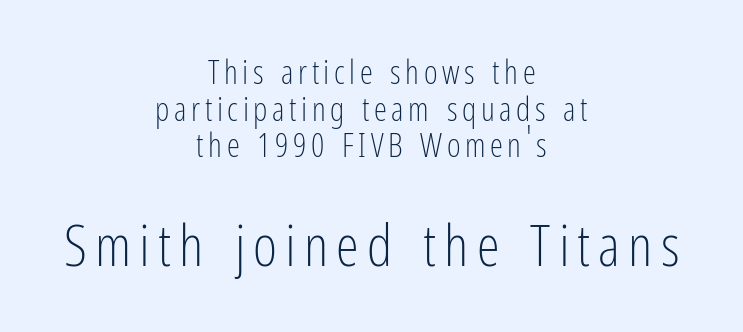
The image shows 58 px light, condensed sans-serif type, upright; set centered, tight line spacing (1.11x), not underlined; the second (bottom) block is 1.76x larger; low stroke contrast and a medium x-height.
